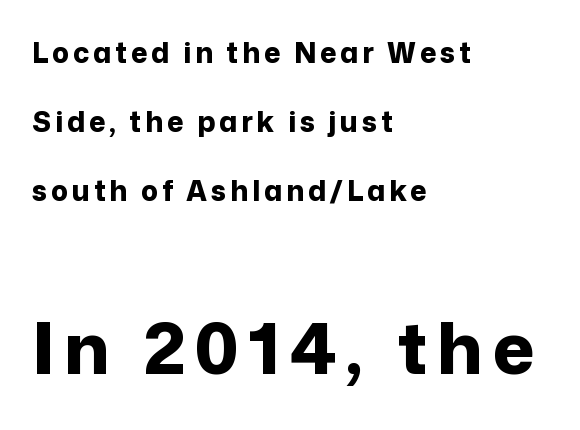
Compared with typical paragraphs, the rows here are farther apart. Of the two passages, the one underneath uses the larger point size. Do the characters align in a grid? No, the font is proportional. Line starts are locked; line ends wander. Rule under the text: the space is simply empty. Caption: bold face, heavy strokes.
